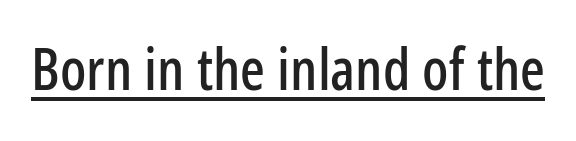
The image shows 58 px condensed sans-serif type, upright; set normal letter spacing, underlined; low stroke contrast and a medium x-height.
